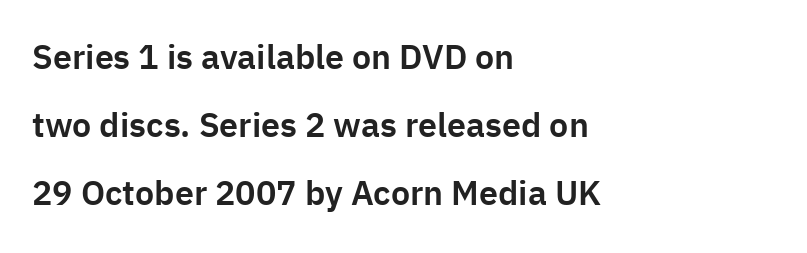
Tracking here is standard; glyphs follow each other at the usual distance. Quick note: interline space is abundant. Typographically, this falls in the sans-serif category. Bare-footed words on every line. Typeset ragged right — the left edge is the straight one. It's the straight-up-and-down kind of type.
